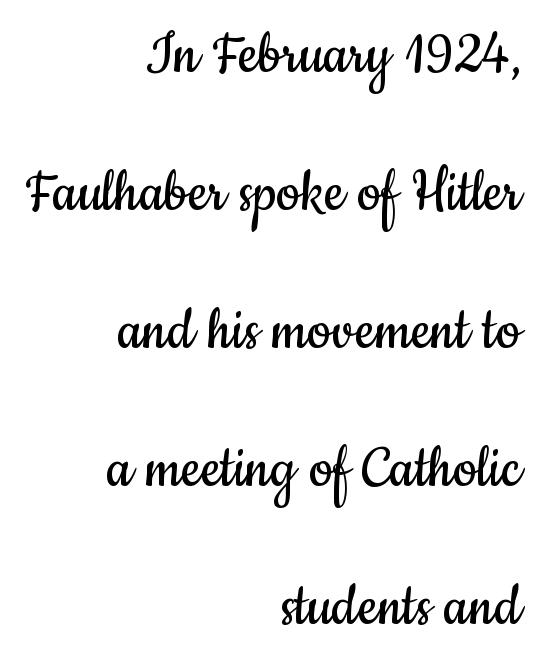
Q: Is the text bold? A: No.
Q: Is the text italic (slanted)? A: Yes.
Q: Is the typeface a serif or a sans-serif typeface? A: Sans-serif.
Q: Is the text underlined? A: No.
Q: How is the paragraph aligned? A: Right-aligned.
Q: Is the spacing between letters normal or unusually wide? A: Normal.
Q: Is the spacing between lines tight, normal or loose? A: Loose.
Q: Width (condensed, normal, or wide)? A: Condensed.
Q: Stroke contrast? A: Low.
Q: x-height? A: Small.
Q: Monospaced? A: No.
